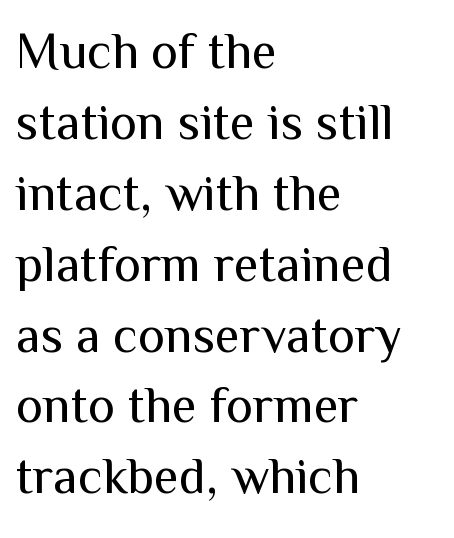
Q: Is the text bold? A: No.
Q: Is the text italic (slanted)? A: No, it is upright.
Q: Is the typeface a serif or a sans-serif typeface? A: Sans-serif.
Q: Is the text underlined? A: No.
Q: How is the paragraph aligned? A: Left-aligned.
Q: Is the spacing between letters normal or unusually wide? A: Normal.
Q: Is the spacing between lines tight, normal or loose? A: Normal.
Q: Width (condensed, normal, or wide)? A: Normal.
Q: Stroke contrast? A: Medium.
Q: x-height? A: Medium.
Q: Monospaced? A: No.
